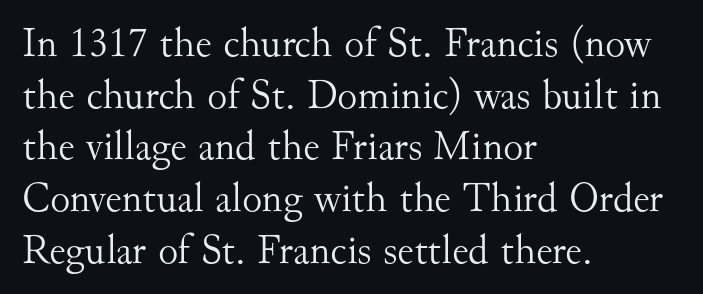
The image shows 42 px light serif type, upright; set left-aligned, line spacing 1.23x, normal letter spacing, not underlined; medium stroke contrast and a small x-height.
